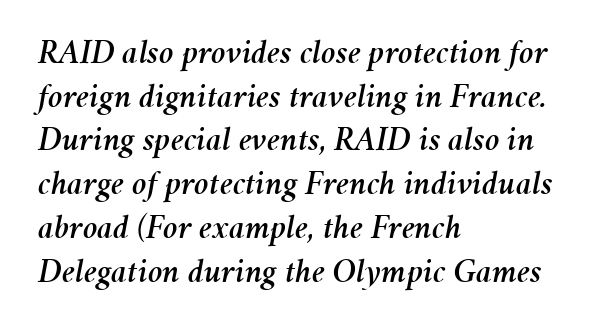
The image shows 35 px text type, italic (leaning right); set left-aligned, normal line spacing (1.25x), normal letter spacing, not underlined; medium stroke contrast and a medium x-height.
